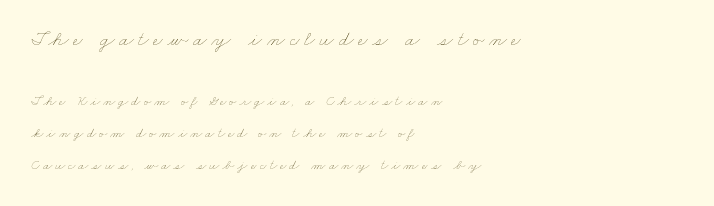
Q: Is the text bold? A: No.
Q: Is the text underlined? A: No.
Q: How is the paragraph aligned? A: Left-aligned.
Q: Is the spacing between letters normal or unusually wide? A: Unusually wide.
Q: Is the spacing between lines tight, normal or loose? A: Loose.
Q: Which block of text is set in a larger size, the first (top) or the second (bottom)? A: The first (top) one.
